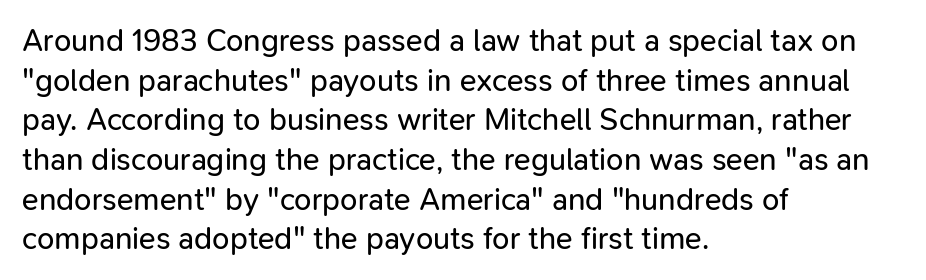
Upright lettering throughout. Compared with a typical body face, this is equally light or lighter still. This sample keeps an unexceptional amount of space between lines. The type family on display is of the sans-serif kind. Notice how the passage keeps a crisp vertical edge on the left only. These lines are rendered in a variable-pitch font.
